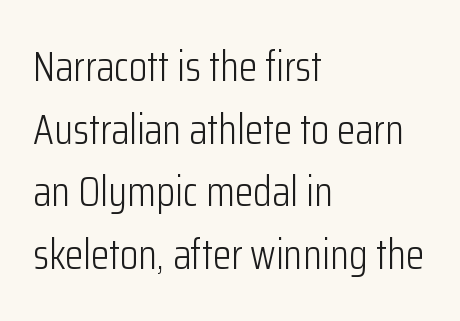
The image shows 42 px light, condensed sans-serif type, upright; set left-aligned, normal line spacing (1.49x), normal letter spacing, not underlined; low stroke contrast and a medium x-height.
